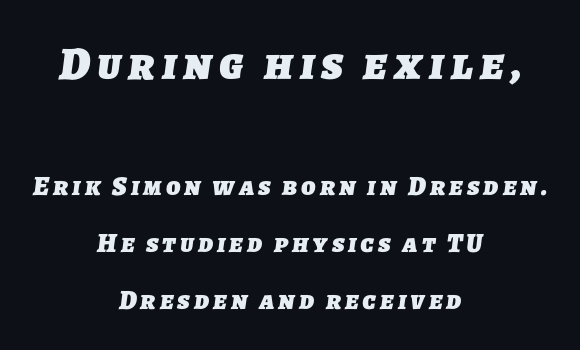
This sample trades compactness for vertical openness between lines. Which of the two is more prominent by size? The first, at the top. The type family on display is of the sans-serif kind. Is this a fixed-width face? No — the glyphs have proportional, varying widths. Strong, thick strokes mark this as bold type.
